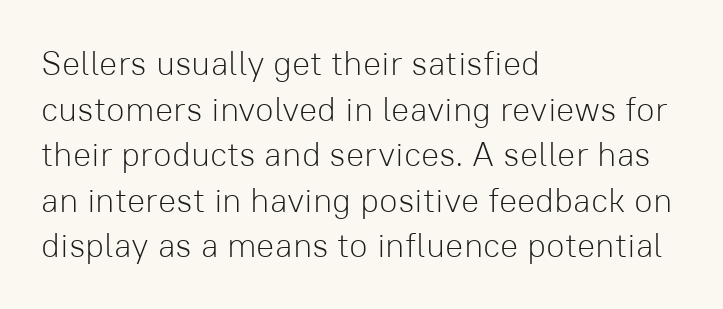
There is no visible air inserted between adjacent glyphs. Think of a printed novel: that variable character pitch is what you see here. Successive baselines arrive at the customary interval. This is sans-serif lettering, the kind often seen on screens and signage.
